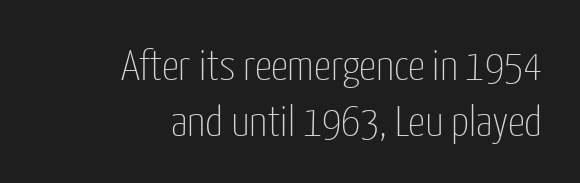
Q: Is the text bold? A: No.
Q: Is the text italic (slanted)? A: No, it is upright.
Q: Is the typeface a serif or a sans-serif typeface? A: Sans-serif.
Q: Is the text underlined? A: No.
Q: How is the paragraph aligned? A: Right-aligned.
Q: Is the spacing between letters normal or unusually wide? A: Normal.
Q: Is the spacing between lines tight, normal or loose? A: Normal.
Q: Width (condensed, normal, or wide)? A: Condensed.
Q: Stroke contrast? A: Low.
Q: x-height? A: Medium.
Q: Monospaced? A: No.
